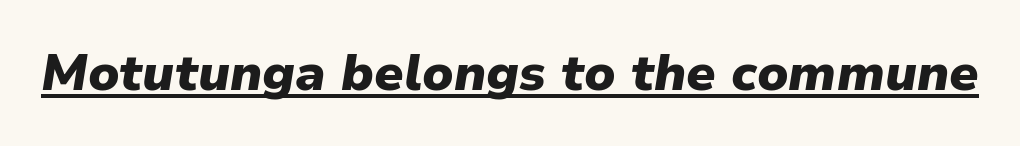
Q: Is the text bold? A: Yes.
Q: Is the text italic (slanted)? A: Yes, it leans right by about 9 degrees.
Q: Is the text underlined? A: Yes.
Q: Is the spacing between letters normal or unusually wide? A: Normal.
Q: Width (condensed, normal, or wide)? A: Normal.
Q: Stroke contrast? A: Low.
Q: x-height? A: Medium.
Q: Monospaced? A: No.
